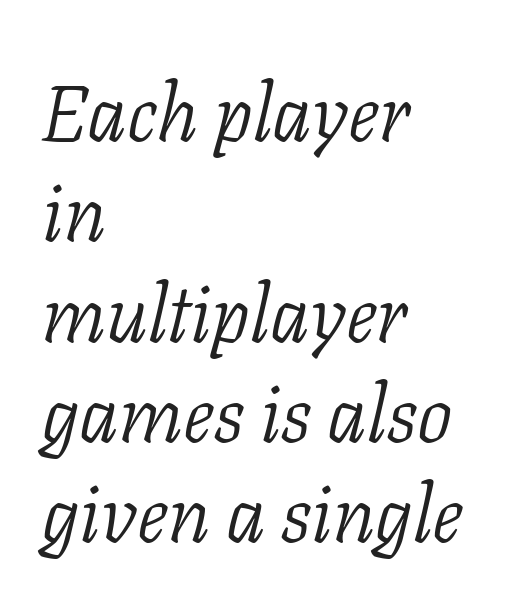
Q: Is the text bold? A: No.
Q: Is the text italic (slanted)? A: Yes, it leans right by about 11 degrees.
Q: Is the typeface a serif or a sans-serif typeface? A: Serif.
Q: Is the text underlined? A: No.
Q: How is the paragraph aligned? A: Left-aligned.
Q: Is the spacing between letters normal or unusually wide? A: Normal.
Q: Is the spacing between lines tight, normal or loose? A: Normal.
Q: Width (condensed, normal, or wide)? A: Normal.
Q: Stroke contrast? A: Low.
Q: x-height? A: Medium.
Q: Monospaced? A: No.
